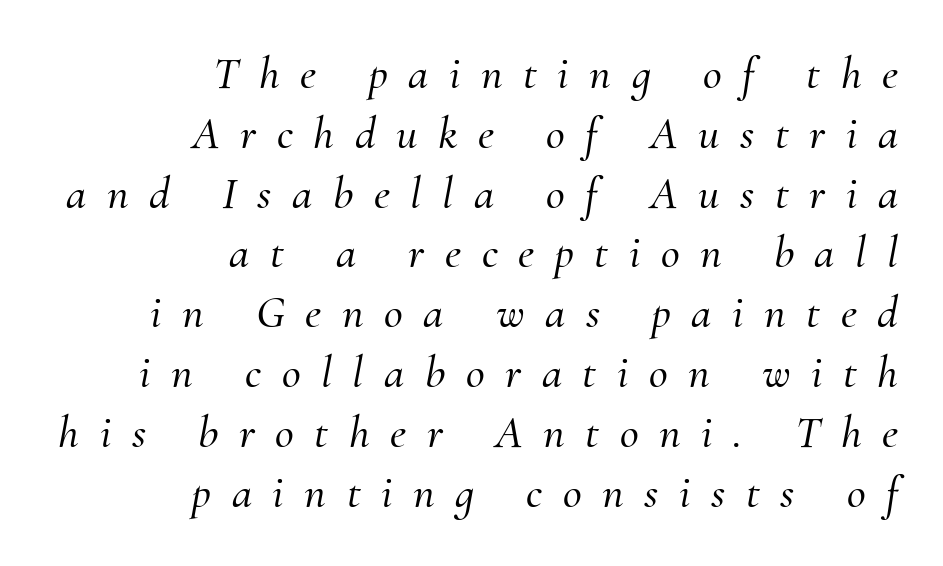
The image shows 46 px serif type, italic (leaning right); set right-aligned, normal line spacing (1.3x), unusually wide letter spacing (+0.45 em), not underlined; medium stroke contrast and a small x-height.
